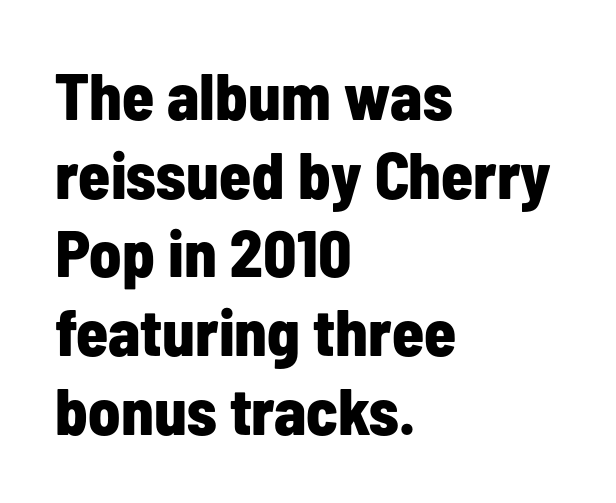
Q: Is the text bold? A: Yes.
Q: Is the text italic (slanted)? A: No, it is upright.
Q: Is the typeface a serif or a sans-serif typeface? A: Sans-serif.
Q: Is the text underlined? A: No.
Q: How is the paragraph aligned? A: Left-aligned.
Q: Is the spacing between letters normal or unusually wide? A: Normal.
Q: Width (condensed, normal, or wide)? A: Condensed.
Q: Stroke contrast? A: Low.
Q: x-height? A: Medium.
Q: Monospaced? A: No.
